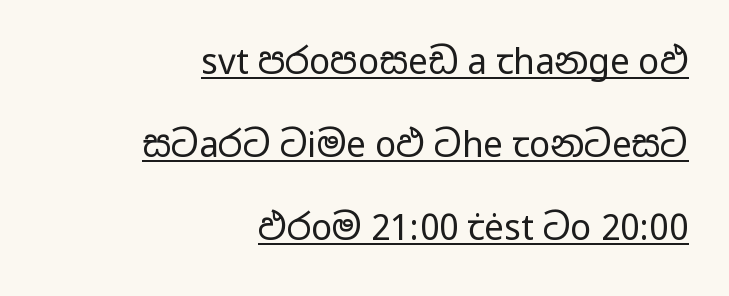
{"serif": "no", "italic": "no", "bold": "no", "weight": "regular", "width": "wide", "stroke_contrast": "low", "x_height": "medium", "monospaced": "no", "underline": "yes", "align": "right", "line_spacing": "loose", "line_spacing_ratio": 2.37, "letter_spacing": "normal", "letter_spacing_em": 0.0, "glyph_px": 35}
